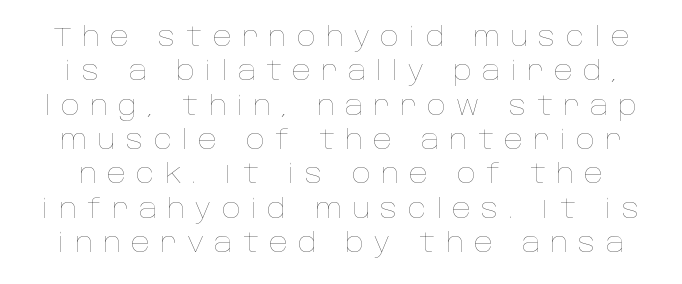
The image shows 26 px text type, upright; set normal line spacing (1.32x), unusually wide letter spacing (+0.4 em), not underlined.
